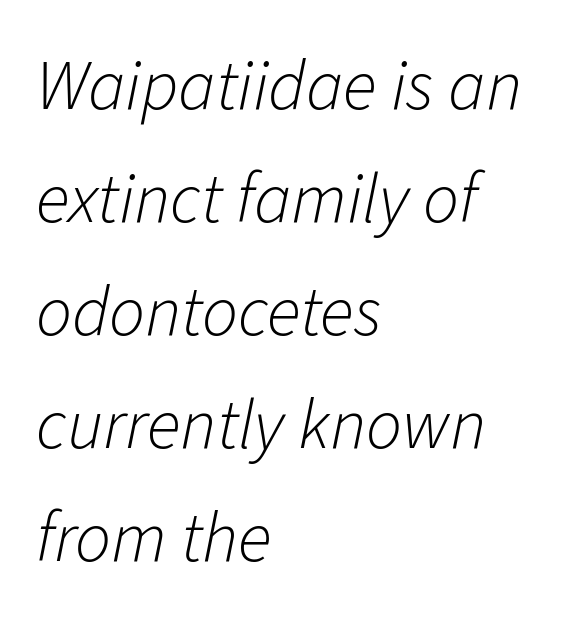
The letters look calm and open, with moderate or lighter stems. Nothing unusual about the tracking: characters are spaced as the font intends. These lines were composed using italics. Leftover space on each line is placed entirely after the last word. How would I describe the line gaps? Plain and ordinary.
